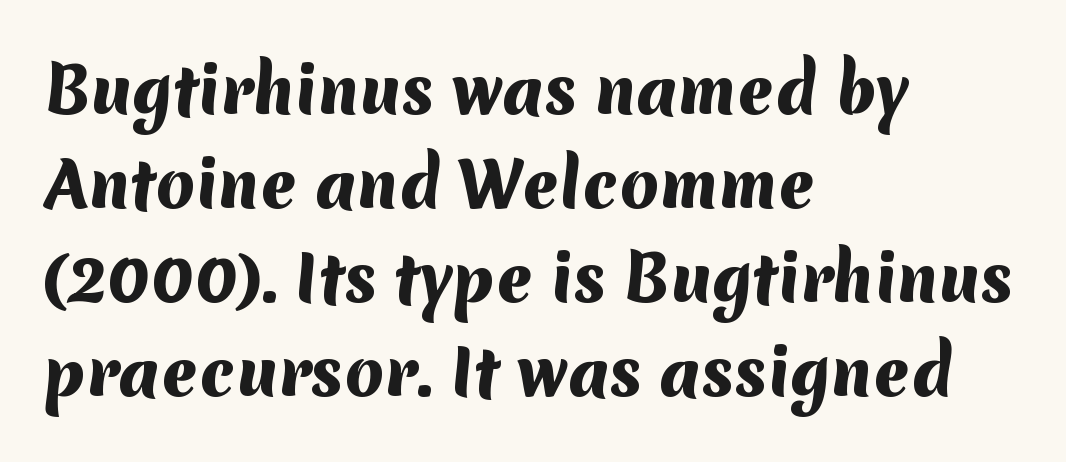
{"serif": "no", "bold": "yes", "weight": "heavy", "width": "normal", "stroke_contrast": "medium", "x_height": "medium", "monospaced": "no", "underline": "no", "align": "left", "line_spacing": "normal", "line_spacing_ratio": 1.49, "letter_spacing": "normal", "letter_spacing_em": 0.0, "glyph_px": 63}
